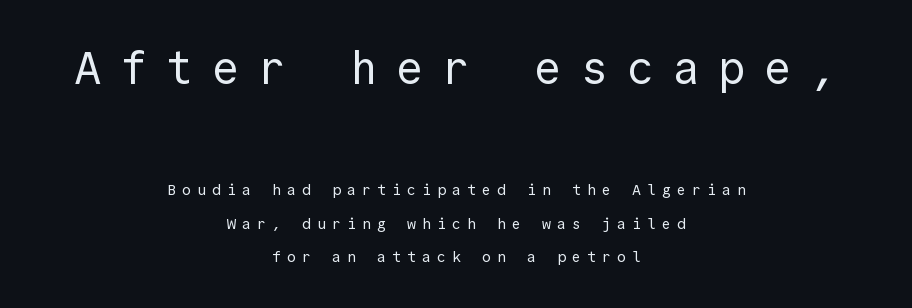
The image shows 46 px regular-weight sans-serif type, upright, monospaced; set centered, loose line spacing (2.23x), unusually wide letter spacing (+0.4 em), not underlined; the first (top) block is 3.07x larger; a medium x-height.
